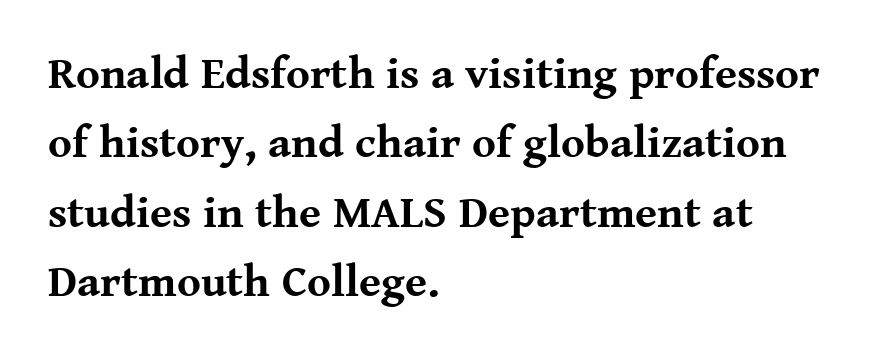
The image shows 45 px bold serif type, upright; set left-aligned, normal line spacing (1.54x), normal letter spacing, not underlined; medium stroke contrast and a medium x-height.
